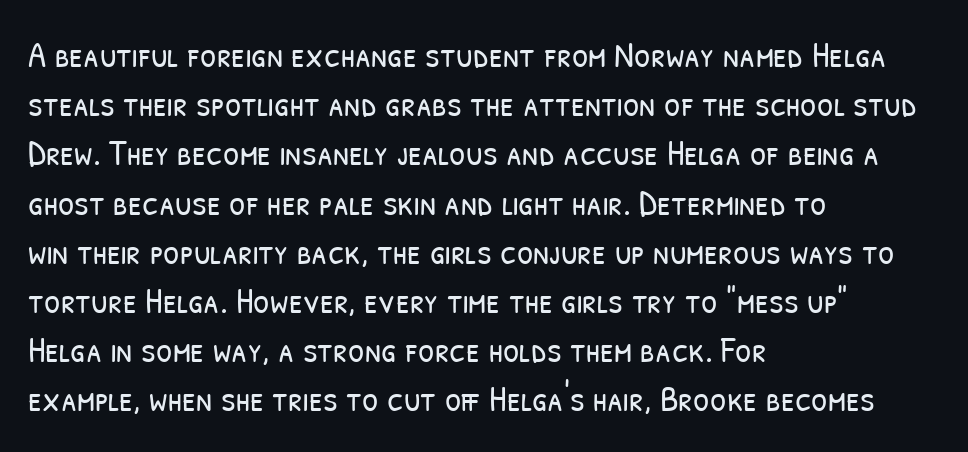
Q: Is the text bold? A: No.
Q: Is the typeface a serif or a sans-serif typeface? A: Sans-serif.
Q: Is the text underlined? A: No.
Q: How is the paragraph aligned? A: Left-aligned.
Q: Is the spacing between letters normal or unusually wide? A: Normal.
Q: Is the spacing between lines tight, normal or loose? A: Normal.
Q: Width (condensed, normal, or wide)? A: Condensed.
Q: Stroke contrast? A: Low.
Q: x-height? A: Medium.
Q: Monospaced? A: No.
